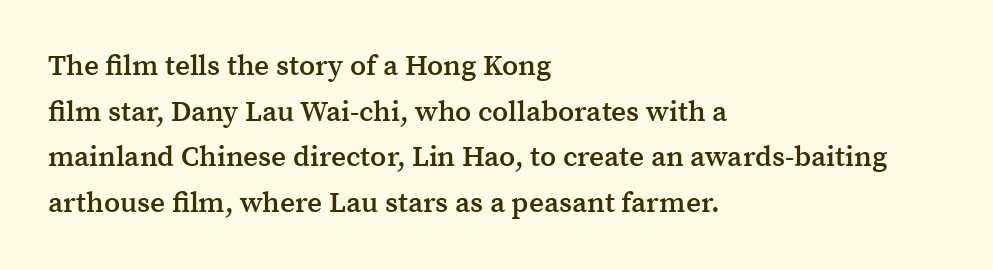
These lines carry some extra weight — a demibold, not a full bold. The face used here is rendered with its standard letterfit. Reading down the block, your eye returns to a fixed left position each line. The area under the type is left untouched. Spacing verdict: proportional, widths tailored to each character. Is this a sans? No — the strokes have serifs.
